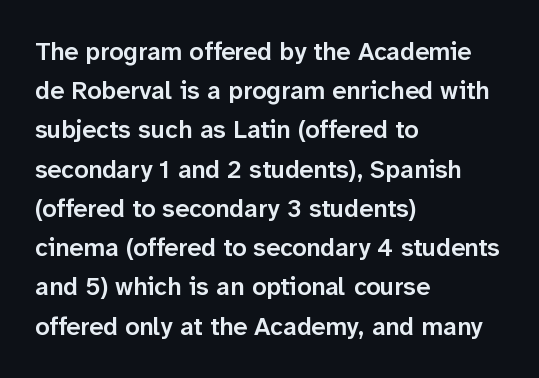
Q: Is the text bold? A: Semi-bold.
Q: Is the text italic (slanted)? A: No, it is upright.
Q: Is the text underlined? A: No.
Q: How is the paragraph aligned? A: Left-aligned.
Q: Is the spacing between letters normal or unusually wide? A: Normal.
Q: Is the spacing between lines tight, normal or loose? A: Normal.
